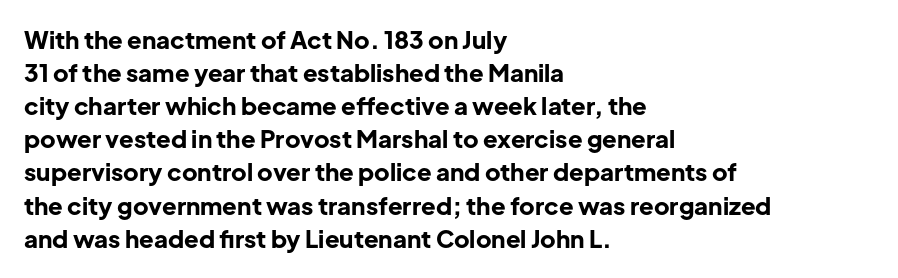
Q: Is the text bold? A: Yes.
Q: Is the text italic (slanted)? A: No, it is upright.
Q: Is the text underlined? A: No.
Q: How is the paragraph aligned? A: Left-aligned.
Q: Is the spacing between letters normal or unusually wide? A: Normal.
Q: Is the spacing between lines tight, normal or loose? A: Normal.
